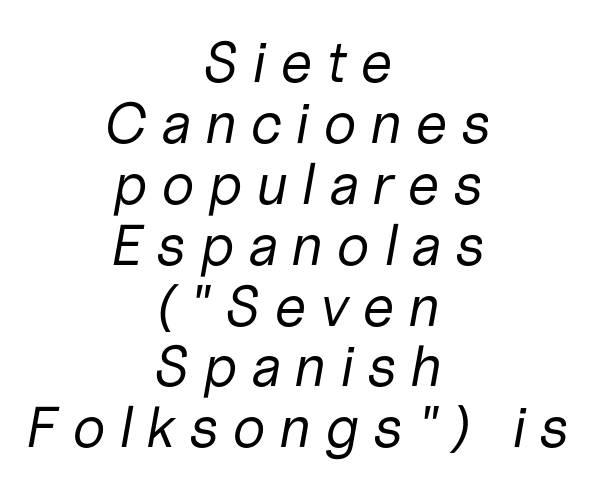
The letterforms stand isolated, each surrounded by extra space. Vertical stems look standard width or narrower in stroke. The area under the type is left untouched. Vertical spacing — tight. The rag falls on both sides of this text block equally. It's the slanting kind of type.
